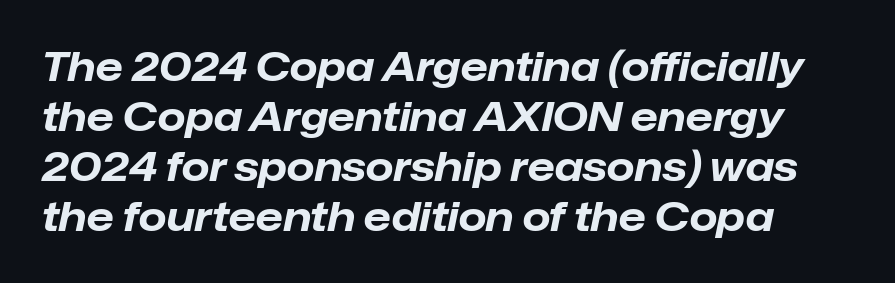
The gaps between neighbouring characters are ordinary and unremarkable. The vertical gap from one line to the next is medium. The lettering tilts uniformly, giving the passage an italic look. No word sits above an underline. Is the type bold? Yes — the strokes are clearly thick and heavy. Character widths vary here, with narrow letters taking less room than wide ones.
